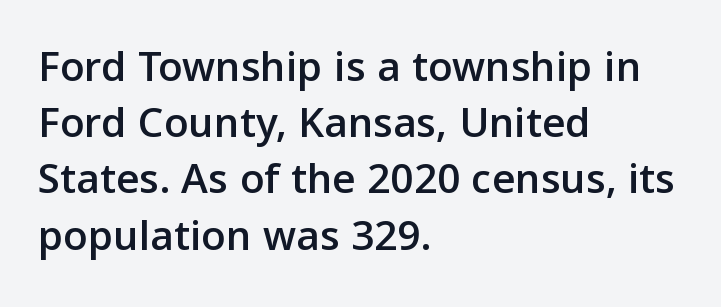
Regarding leading, the lines here are spaced in the standard way. The rendering uses natural spacing where letterforms have individual widths. Where is the straight margin? On the left. Look at the bottom of the vertical strokes: they stop flat, with no serifs. The passage shown has conventional tracking throughout.
